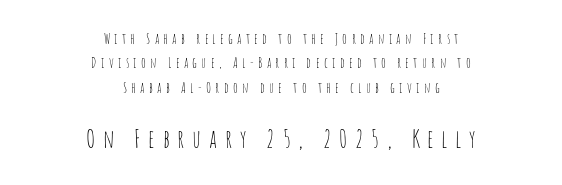
The image shows 25 px text type, upright; set centered, line spacing 1.75x, unusually wide letter spacing (+0.31 em), not underlined; the second (bottom) block is 1.79x larger.
